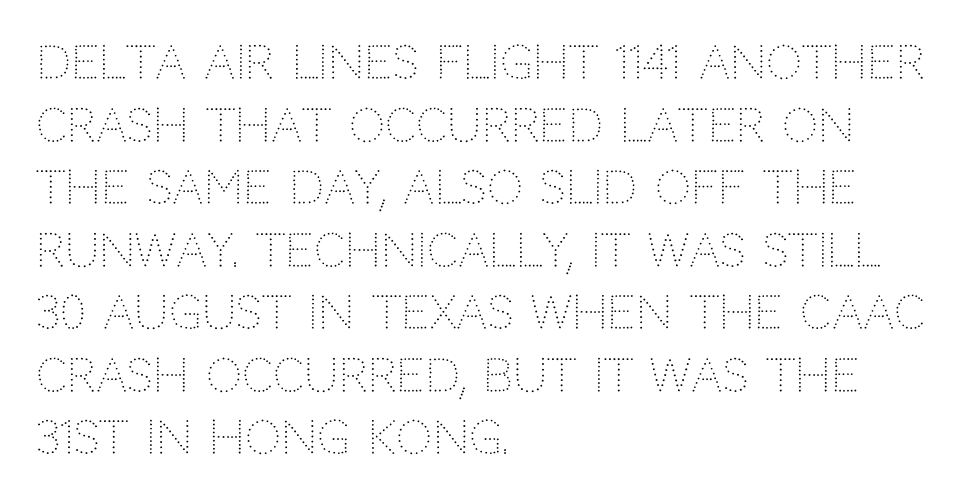
Q: Is the text bold? A: No.
Q: Is the text italic (slanted)? A: No, it is upright.
Q: Is the typeface a serif or a sans-serif typeface? A: Sans-serif.
Q: Is the text underlined? A: No.
Q: How is the paragraph aligned? A: Left-aligned.
Q: Is the spacing between letters normal or unusually wide? A: Normal.
Q: Is the spacing between lines tight, normal or loose? A: Normal.
Q: Width (condensed, normal, or wide)? A: Normal.
Q: Stroke contrast? A: Low.
Q: x-height? A: Large.
Q: Monospaced? A: No.
